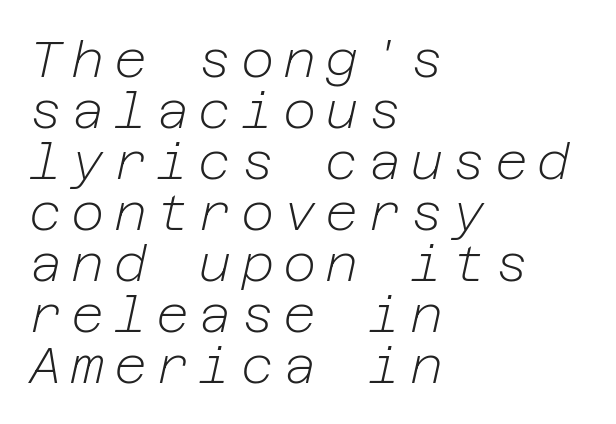
{"italic": "yes", "lean": "right", "slant_degrees": 12, "bold": "no", "weight": "light", "width": "normal", "stroke_contrast": "low", "x_height": "medium", "underline": "no", "align": "left", "line_spacing": "tight", "line_spacing_ratio": 1.0, "glyph_px": 51}
